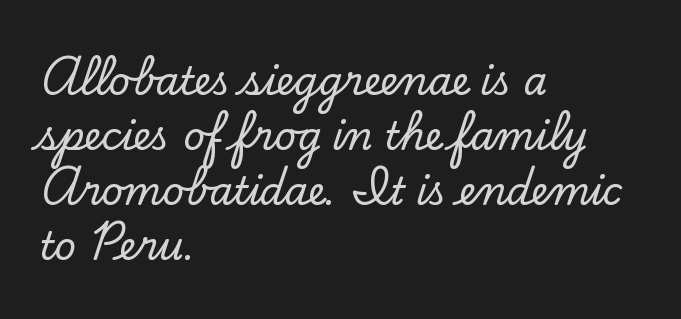
The image shows 38 px serif type; set left-aligned, normal line spacing (1.45x), normal letter spacing, not underlined; low stroke contrast and a small x-height.
